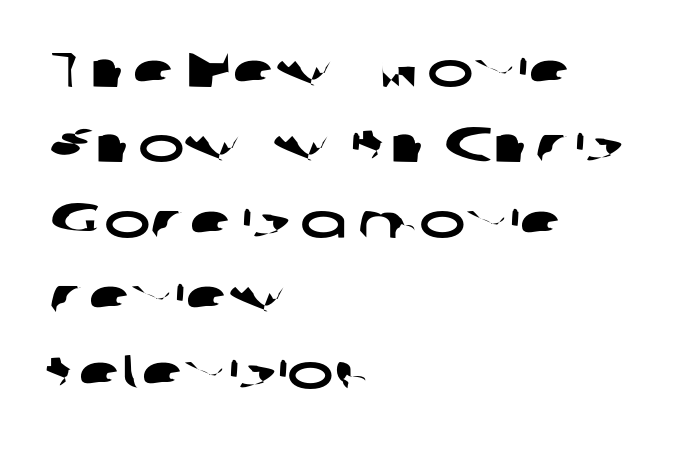
The image shows 49 px wide sans-serif type; set left-aligned, normal line spacing (1.54x), normal letter spacing, not underlined; low stroke contrast and a medium x-height.
